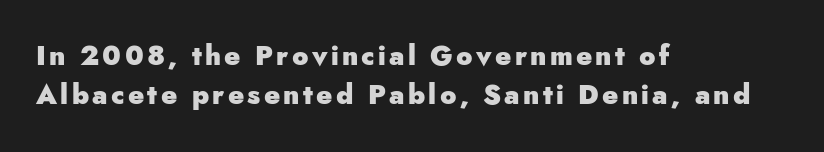
The image shows 27 px bold type, upright; set left-aligned, normal line spacing (1.46x), not underlined.
